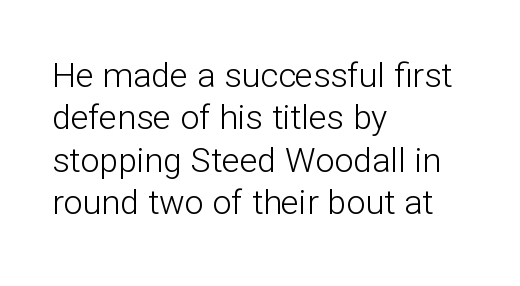
{"serif": "no", "italic": "no", "bold": "no", "weight": "light", "width": "normal", "stroke_contrast": "low", "x_height": "medium", "monospaced": "no", "underline": "no", "align": "left", "line_spacing": "normal", "line_spacing_ratio": 1.25, "letter_spacing": "normal", "letter_spacing_em": 0.0, "glyph_px": 34}
